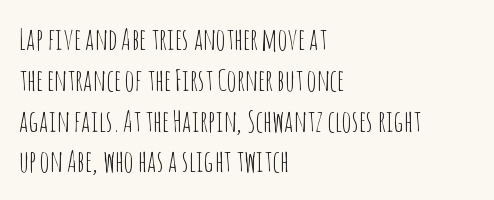
The image shows 30 px thin, condensed sans-serif type, upright; set left-aligned, normal line spacing (1.36x), normal letter spacing, not underlined; low stroke contrast and a large x-height.
